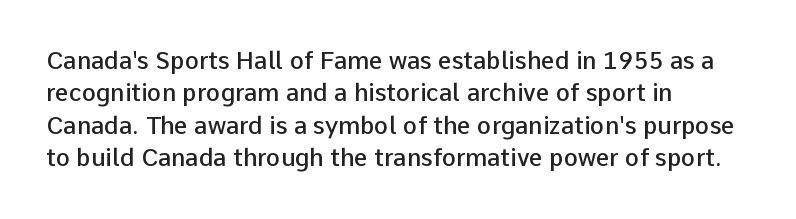
Q: Is the text bold? A: Semi-bold.
Q: Is the text italic (slanted)? A: No, it is upright.
Q: Is the text underlined? A: No.
Q: How is the paragraph aligned? A: Left-aligned.
Q: Is the spacing between letters normal or unusually wide? A: Normal.
Q: Is the spacing between lines tight, normal or loose? A: Normal.
